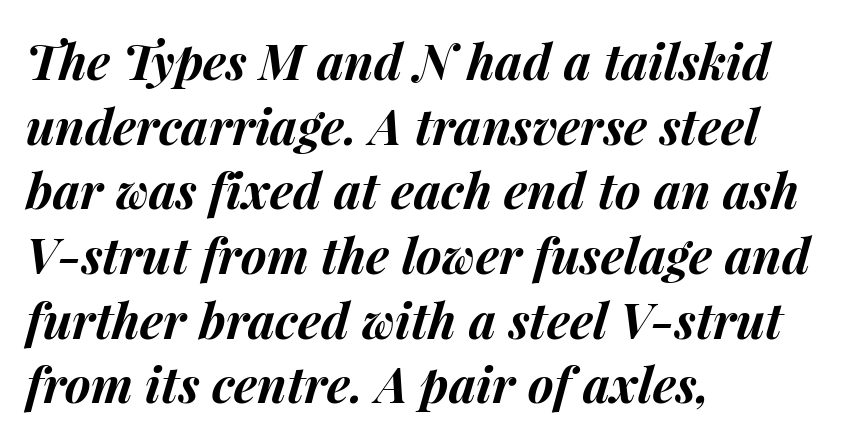
Q: Is the text bold? A: Yes.
Q: Is the text italic (slanted)? A: Yes, it leans right by about 15 degrees.
Q: Is the text underlined? A: No.
Q: How is the paragraph aligned? A: Left-aligned.
Q: Is the spacing between letters normal or unusually wide? A: Normal.
Q: Is the spacing between lines tight, normal or loose? A: Normal.
Q: Width (condensed, normal, or wide)? A: Normal.
Q: Stroke contrast? A: Medium.
Q: x-height? A: Medium.
Q: Monospaced? A: No.
